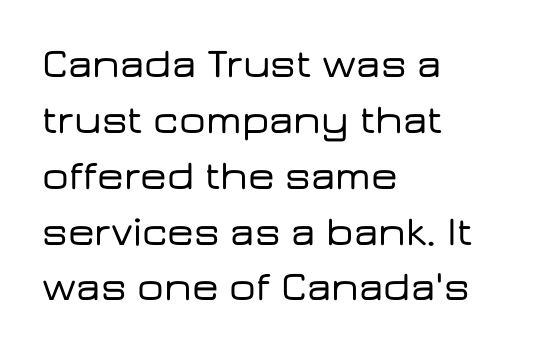
Compared with typical paragraphs, the rows here are spaced about the same. Serifs: no, the terminals of the letterforms are clean. This sample uses an upright cut, with every glyph sitting square on the baseline. This sample has the flowing, uneven cadence of proportional lettering. Any mark beneath the type? The region is blank. The paragraph shown leans on its left margin.
